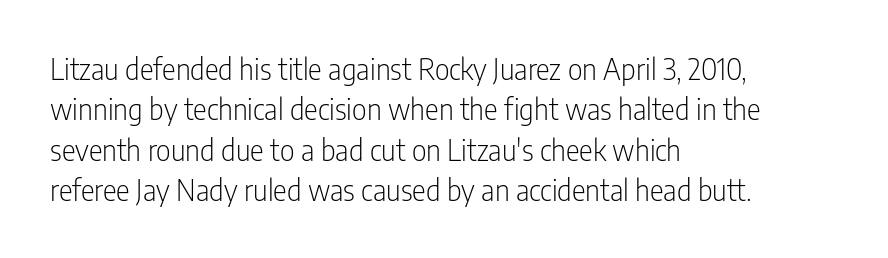
The characters are drawn with everyday or finer stroke widths. The passage shown is typed in a proportional face where columns would drift. The specimen reads as upright at a glance. Serifs: no, the terminals of the letterforms are clean. What stands out about the letter spacing? Nothing — it is the standard amount.
